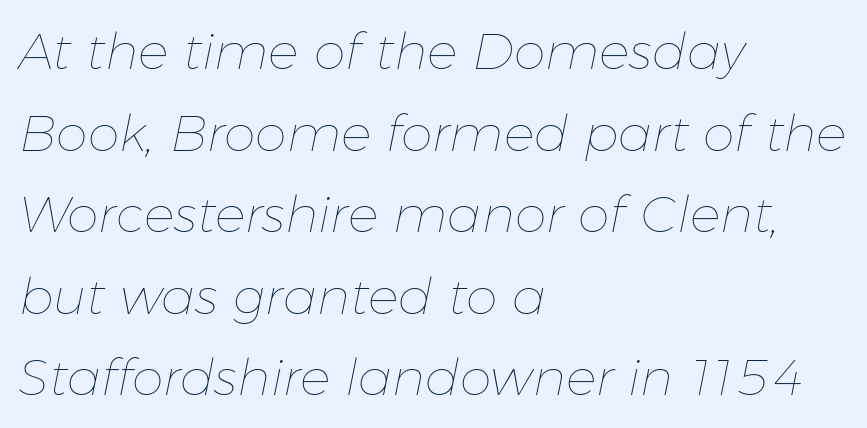
The image shows 51 px thin type, italic (leaning right); set left-aligned, normal line spacing (1.6x), normal letter spacing, not underlined; low stroke contrast and a medium x-height.
